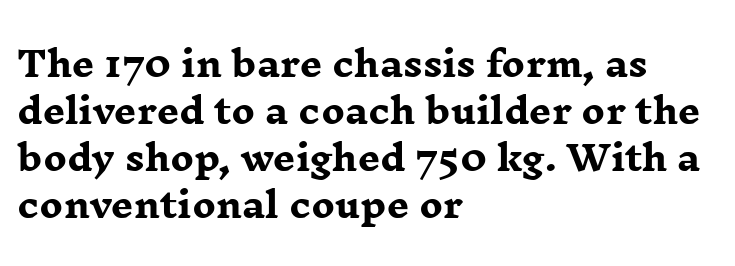
{"serif": "yes", "italic": "no", "bold": "yes", "weight": "heavy", "width": "wide", "stroke_contrast": "low", "x_height": "medium", "monospaced": "no", "underline": "no", "align": "left", "line_spacing": "normal", "line_spacing_ratio": 1.34, "letter_spacing": "normal", "letter_spacing_em": 0.0, "glyph_px": 35}
